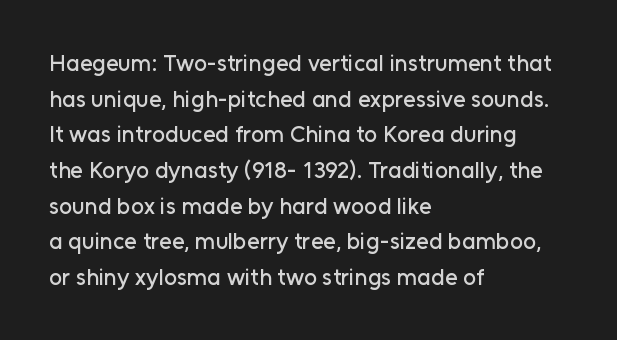
Every row of glyphs begins at an identical x-position on the left. The passage shown has conventional tracking throughout. A typesetter would mark this as roman, not italic. Letters rest on an invisible, unmarked baseline. In terms of leading, this rendering sits right in the middle.
